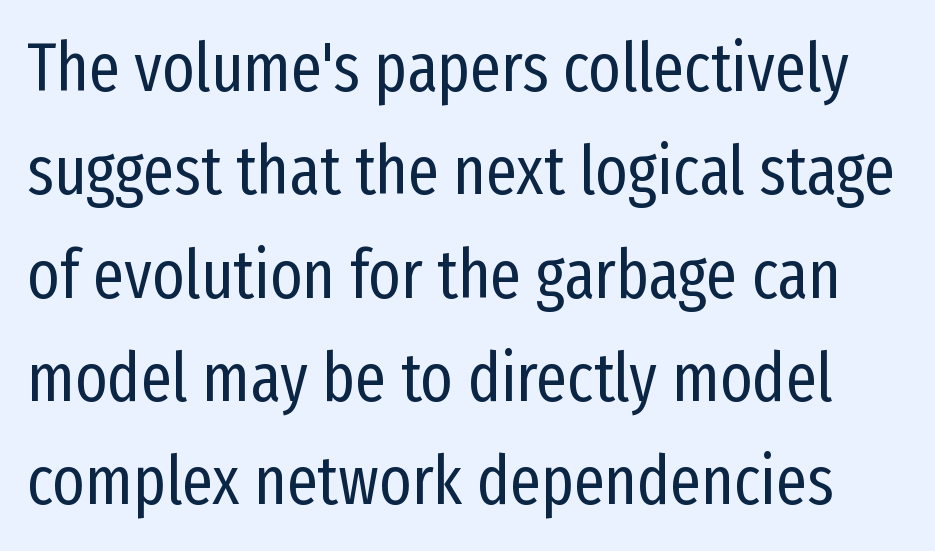
{"serif": "no", "italic": "no", "bold": "no", "weight": "regular", "width": "condensed", "stroke_contrast": "low", "x_height": "medium", "monospaced": "no", "underline": "no", "line_spacing": "normal", "line_spacing_ratio": 1.52, "letter_spacing": "normal", "letter_spacing_em": 0.0, "glyph_px": 68}
